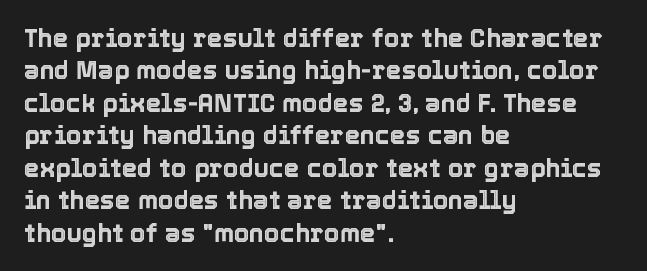
{"italic": "no", "underline": "no", "align": "left", "line_spacing": "normal", "line_spacing_ratio": 1.3, "letter_spacing": "normal", "letter_spacing_em": 0.0, "glyph_px": 25}
